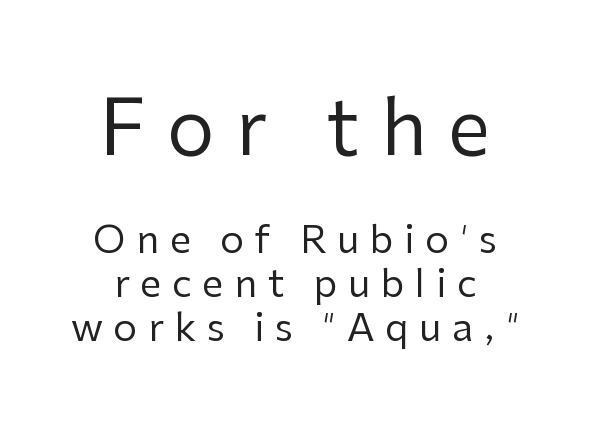
{"serif": "no", "italic": "no", "bold": "no", "weight": "regular", "width": "normal", "stroke_contrast": "low", "x_height": "medium", "monospaced": "no", "underline": "no", "align": "center", "line_spacing": "tight", "line_spacing_ratio": 1.15, "letter_spacing": "wide", "letter_spacing_em": 0.28, "larger_block": "first", "size_ratio": 2.0, "glyph_px": 76}
